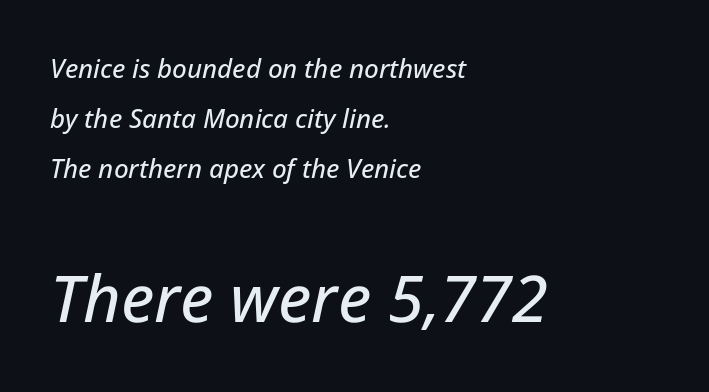
{"italic": "yes", "lean": "right", "slant_degrees": 12, "width": "normal", "stroke_contrast": "low", "x_height": "medium", "monospaced": "no", "underline": "no", "align": "left", "line_spacing": "loose", "line_spacing_ratio": 1.92, "letter_spacing": "normal", "letter_spacing_em": 0.0, "larger_block": "second", "size_ratio": 2.5, "glyph_px": 65}
